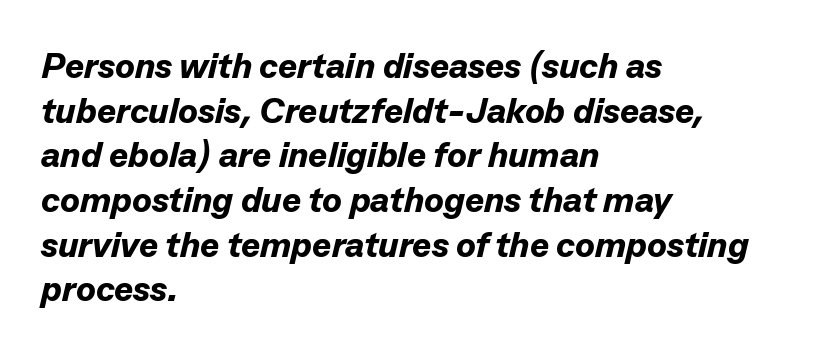
You can tell it's italic because the verticals aren't actually vertical. A bare baseline throughout the passage. Tracking value appears to be zero — textbook default spacing. Here the designer chose a conventional face with non-uniform glyph widths. Every row of glyphs begins at an identical x-position on the left. Summary of weight: heavy, a full bold.
